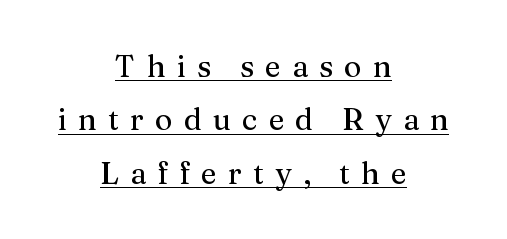
{"serif": "yes", "italic": "no", "width": "normal", "stroke_contrast": "medium", "x_height": "medium", "monospaced": "no", "underline": "yes", "align": "center", "line_spacing_ratio": 1.78, "letter_spacing": "wide", "letter_spacing_em": 0.37, "glyph_px": 30}
